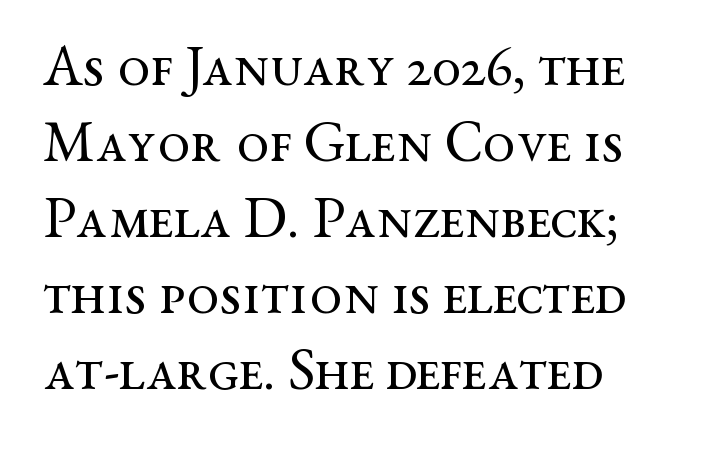
{"serif": "yes", "italic": "no", "bold": "no", "weight": "regular", "width": "wide", "stroke_contrast": "medium", "x_height": "medium", "monospaced": "no", "underline": "no", "line_spacing": "normal", "line_spacing_ratio": 1.31, "letter_spacing": "normal", "letter_spacing_em": 0.0, "glyph_px": 58}
